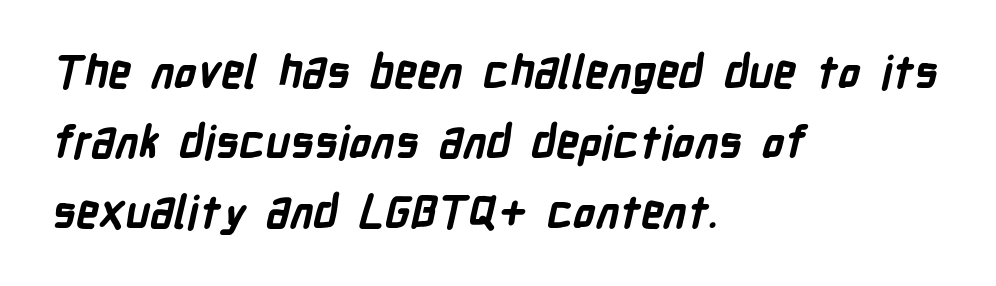
The image shows 45 px bold, condensed sans-serif type; set left-aligned, normal line spacing (1.56x), normal letter spacing, not underlined; low stroke contrast and a medium x-height.
